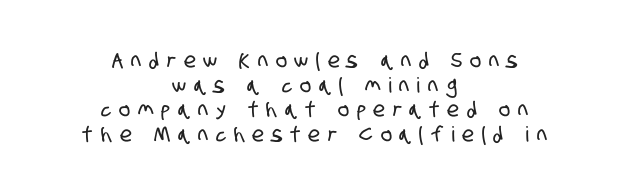
If you folded the block vertically in half, each line would mirror itself in length. Only glyphs here, with clear space below each row. Spacing between characters has been opened up far beyond the box default.
